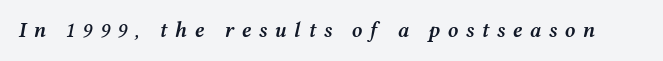
{"italic": "yes", "lean": "right", "slant_degrees": 12, "bold": "semi", "underline": "no", "letter_spacing": "wide", "letter_spacing_em": 0.35, "glyph_px": 21}
